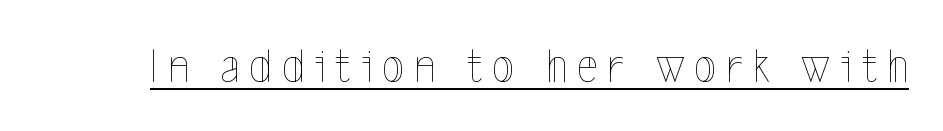
The image shows 50 px thin, condensed type, upright; set unusually wide letter spacing (+0.2 em), underlined; a medium x-height.
